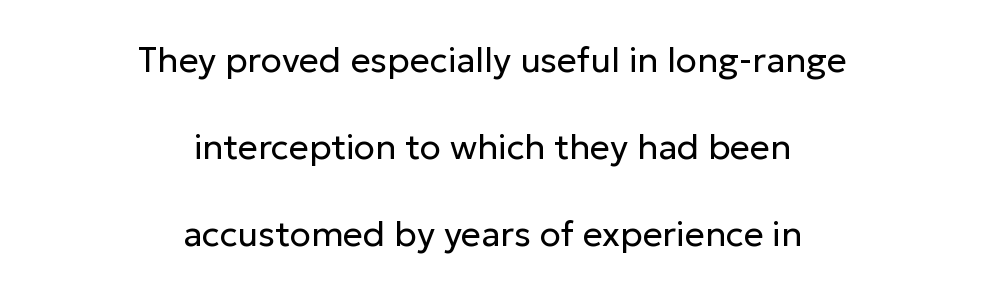
You could not count columns in this text — the font is proportionally spaced. In terms of letterform style, serifs are entirely absent. This reads as an unemphasized weight, regular at the heaviest. Does the lettering tilt? It doesn't — this is upright.
